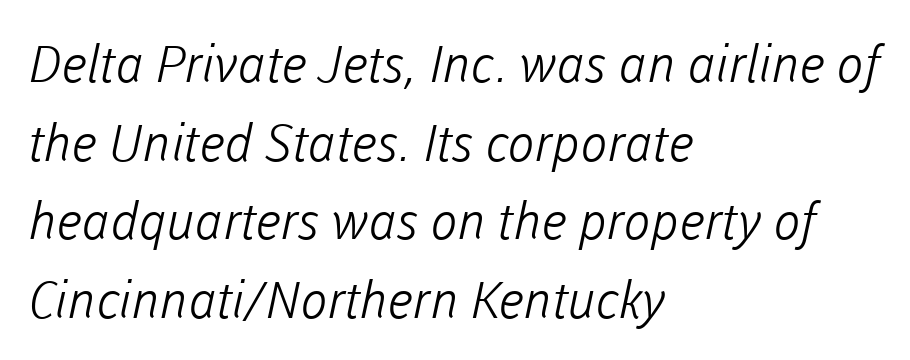
{"serif": "no", "bold": "no", "weight": "light", "width": "normal", "stroke_contrast": "low", "x_height": "medium", "monospaced": "no", "underline": "no", "align": "left", "line_spacing": "normal", "line_spacing_ratio": 1.54, "letter_spacing": "normal", "letter_spacing_em": 0.0, "glyph_px": 51}
